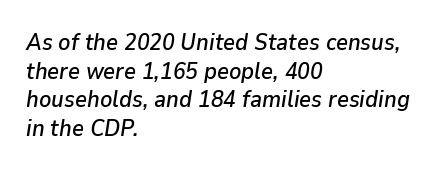
Italic? Definitely — the glyphs are oblique. The space beneath each line is pristine and unruled. Between one letter and the next there's only the usual sliver of space. Left-aligned paragraph, ragged on the right.
